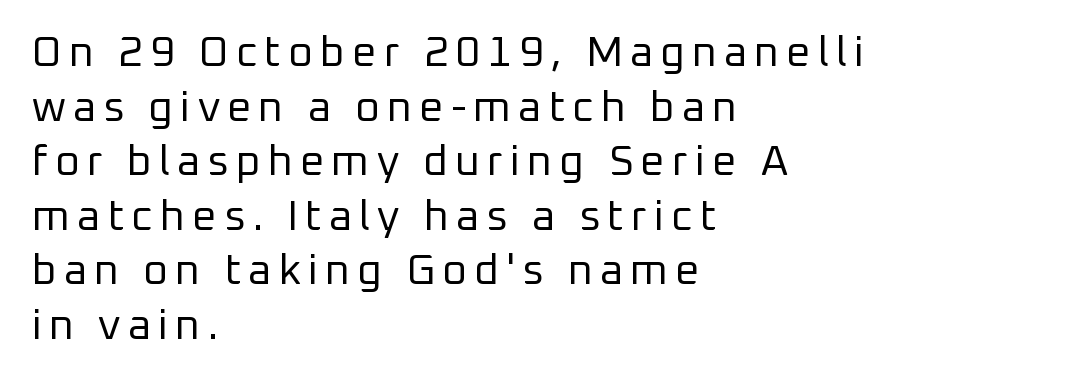
{"serif": "no", "italic": "no", "bold": "no", "weight": "regular", "width": "normal", "stroke_contrast": "low", "x_height": "medium", "monospaced": "no", "underline": "no", "align": "left", "line_spacing": "normal", "line_spacing_ratio": 1.27, "glyph_px": 43}
